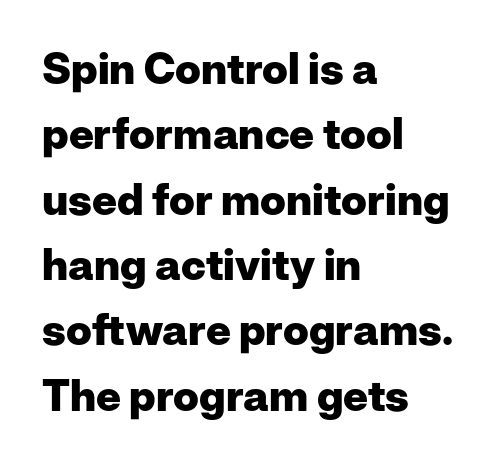
The passage shown has conventional tracking throughout. The type sits square on the baseline with zero lean. The rendering uses a moderate line-height, typical for paragraphs. The font family rendered here belongs to the sans-serif group. Chunky letters — that's bold for sure. Varying glyph widths throughout — classic text-font behaviour.
